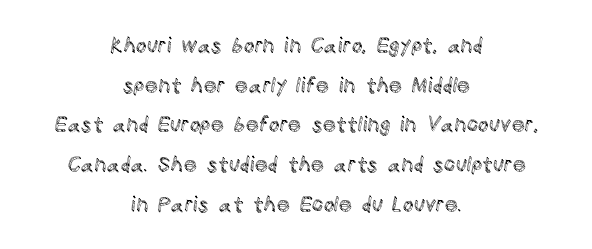
There is no visible air inserted between adjacent glyphs. Line starts and ends both wander, symmetrically. Check the space under the baseline: it is left empty.
